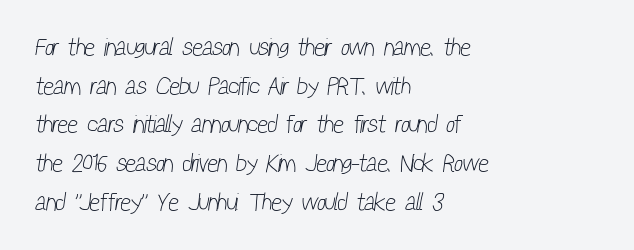
The face looks like a standard text weight, possibly lighter. How are the letters spaced? Ordinarily, with no added tracking. The paragraph has a hard left edge and a soft right edge. The specimen omits any rule beneath the text block's lines. Is there much room between lines? A standard amount, neither cramped nor airy.
